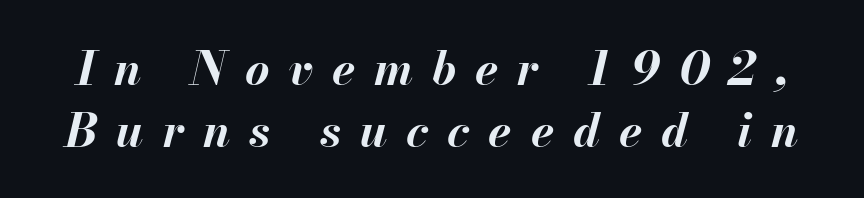
Q: Is the text bold? A: Yes.
Q: Is the text italic (slanted)? A: Yes, it leans right by about 13 degrees.
Q: Is the text underlined? A: No.
Q: Is the spacing between letters normal or unusually wide? A: Unusually wide.
Q: Is the spacing between lines tight, normal or loose? A: Normal.
Q: Width (condensed, normal, or wide)? A: Normal.
Q: Stroke contrast? A: Medium.
Q: x-height? A: Small.
Q: Monospaced? A: No.
